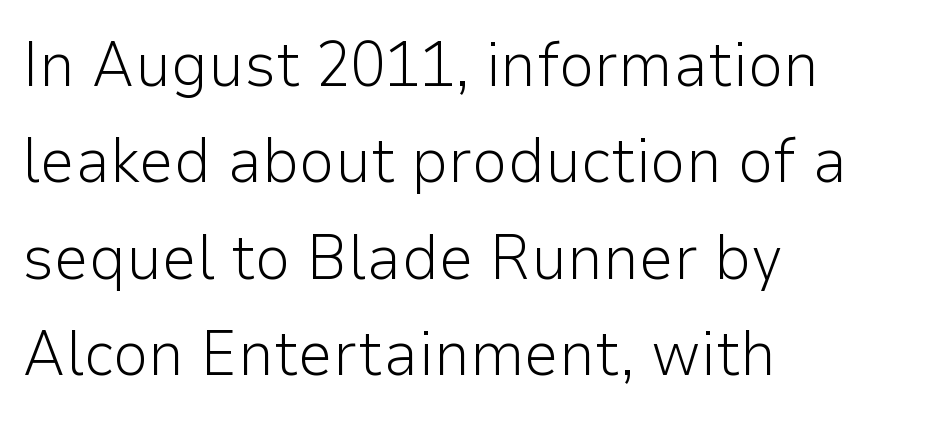
The tracking reads as untouched default to a designer's eye. A normal amount of white space separates one row of letters from the next. Varying glyph widths throughout — classic text-font behaviour. If you drew a ruler down the left edge, every line would touch it. Does the lettering tilt? It doesn't — this is upright. Stems here are at most as thick as an everyday book face.
